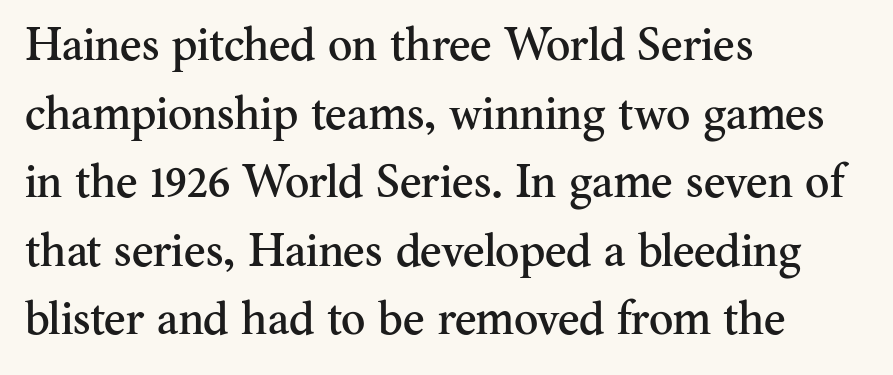
{"serif": "yes", "italic": "no", "width": "normal", "stroke_contrast": "medium", "x_height": "small", "monospaced": "no", "underline": "no", "align": "left", "line_spacing": "normal", "line_spacing_ratio": 1.49, "letter_spacing": "normal", "letter_spacing_em": 0.0, "glyph_px": 46}
